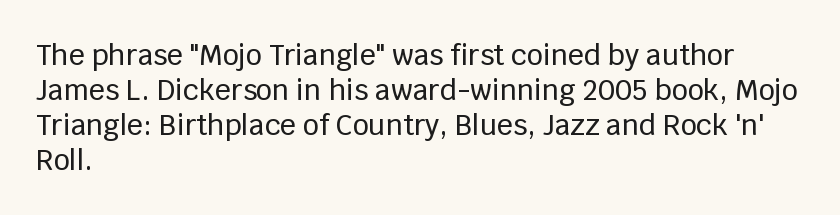
{"serif": "no", "italic": "no", "width": "normal", "stroke_contrast": "low", "x_height": "large", "monospaced": "no", "underline": "no", "align": "left", "line_spacing": "normal", "line_spacing_ratio": 1.25, "letter_spacing": "normal", "letter_spacing_em": 0.0, "glyph_px": 28}
